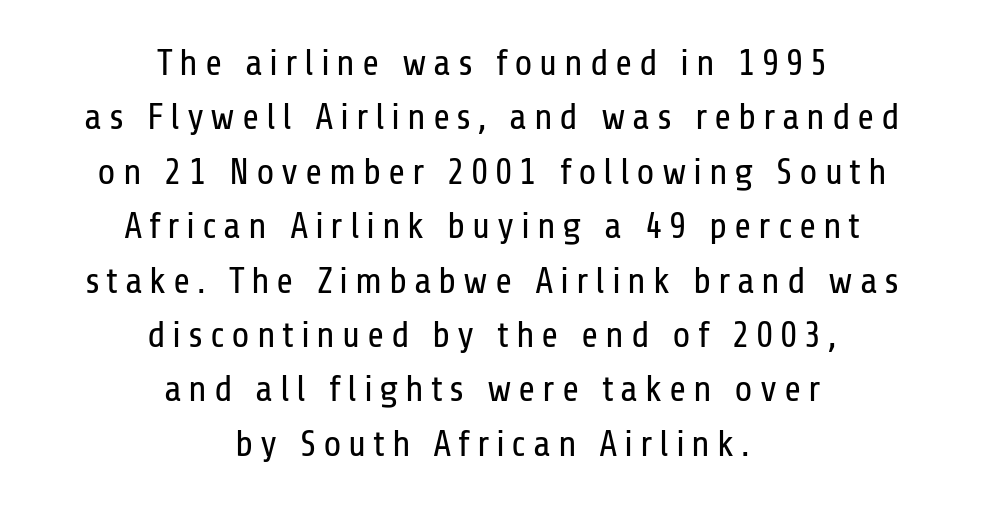
Think standard paragraph weight, or any step lighter than that. Serif or sans? Sans — the stroke terminals are bare. Descenders are the only things crossing below the line. This is the regular roman posture of the typeface.
